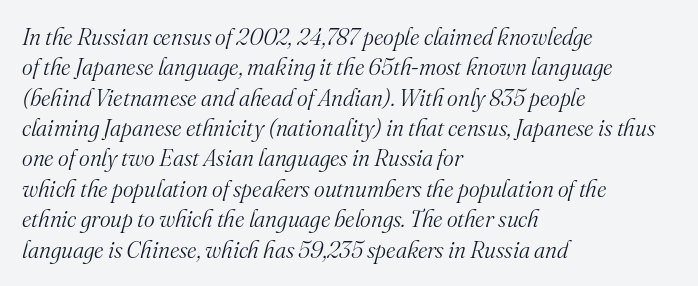
Reading down the block, your eye returns to a fixed left position each line. This is oblique type, the kind used for emphasis or titles. Think standard paragraph weight, or any step lighter than that. Nobody touched the tracking dial on this one.
